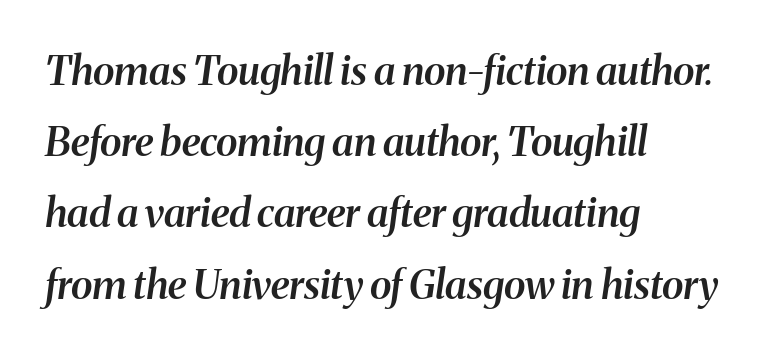
Q: Is the text bold? A: Semi-bold.
Q: Is the text italic (slanted)? A: Yes, it leans right by about 8 degrees.
Q: Is the typeface a serif or a sans-serif typeface? A: Serif.
Q: Is the text underlined? A: No.
Q: How is the paragraph aligned? A: Left-aligned.
Q: Is the spacing between letters normal or unusually wide? A: Normal.
Q: Width (condensed, normal, or wide)? A: Normal.
Q: Stroke contrast? A: Medium.
Q: x-height? A: Medium.
Q: Monospaced? A: No.
